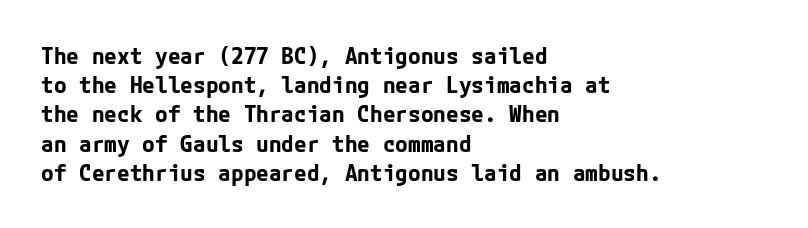
The image shows 23 px bold type, upright; set left-aligned, normal line spacing (1.27x), normal letter spacing, not underlined.
